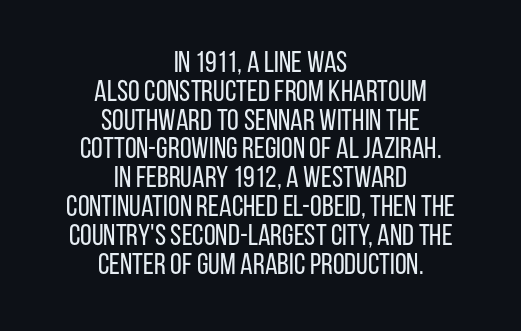
{"serif": "no", "italic": "no", "bold": "no", "weight": "regular", "width": "condensed", "stroke_contrast": "low", "x_height": "large", "monospaced": "no", "underline": "no", "align": "center", "line_spacing": "tight", "line_spacing_ratio": 0.96, "letter_spacing": "normal", "letter_spacing_em": 0.0, "glyph_px": 30}
